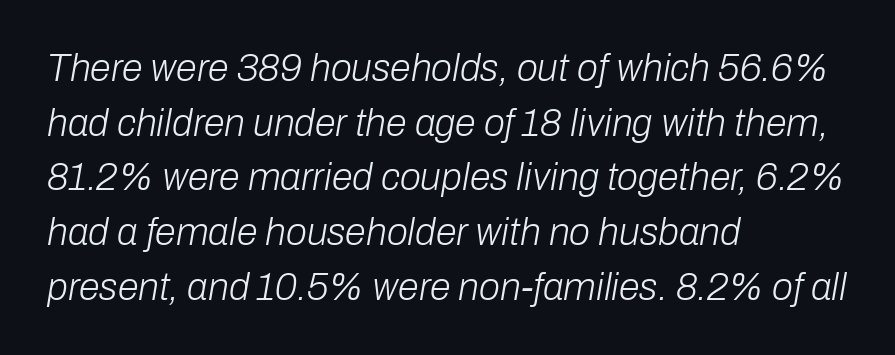
In CSS terms this would be text-align: left. Each stroke keeps to a modest, everyday thickness or less. Regarding leading, the lines here are spaced in the standard way. Underlining? Definitely not there. These lines are rendered in a variable-pitch font. The whole block is typeset with a tilt.
